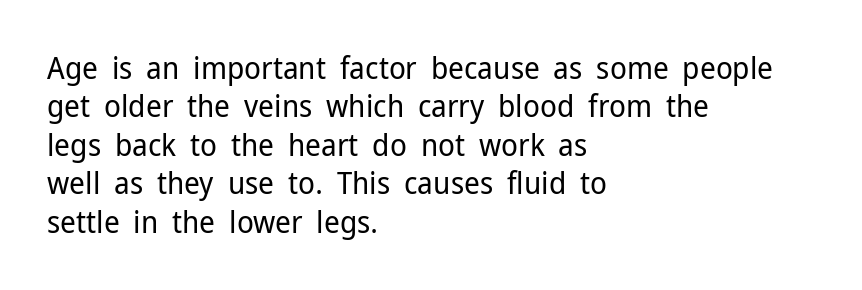
The image shows 31 px regular-weight sans-serif type, upright; set left-aligned, line spacing 1.24x, normal letter spacing, not underlined; low stroke contrast and a medium x-height.
